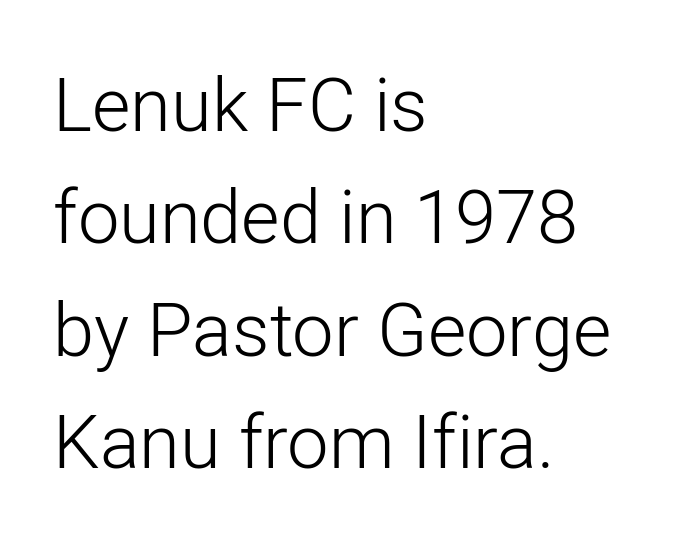
Q: Is the text bold? A: No.
Q: Is the text italic (slanted)? A: No, it is upright.
Q: Is the typeface a serif or a sans-serif typeface? A: Sans-serif.
Q: Is the text underlined? A: No.
Q: How is the paragraph aligned? A: Left-aligned.
Q: Is the spacing between letters normal or unusually wide? A: Normal.
Q: Is the spacing between lines tight, normal or loose? A: Normal.
Q: Width (condensed, normal, or wide)? A: Normal.
Q: Stroke contrast? A: Low.
Q: x-height? A: Medium.
Q: Monospaced? A: No.
